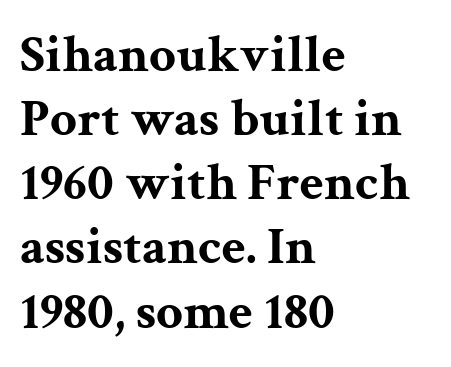
The foot of each line stays bare and open. Inter-character spacing is left at the font's built-in metrics. Vertical strokes here are truly vertical. Character widths vary here, with narrow letters taking less room than wide ones. Every row of glyphs begins at an identical x-position on the left. Stroke thickness is high; the sample reads as a true bold.
